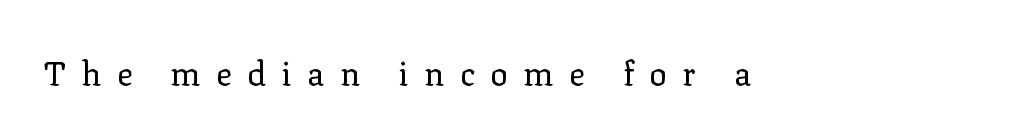
{"serif": "yes", "italic": "no", "bold": "no", "weight": "regular", "width": "normal", "stroke_contrast": "low", "x_height": "medium", "monospaced": "no", "underline": "no", "letter_spacing": "wide", "letter_spacing_em": 0.47, "glyph_px": 33}
